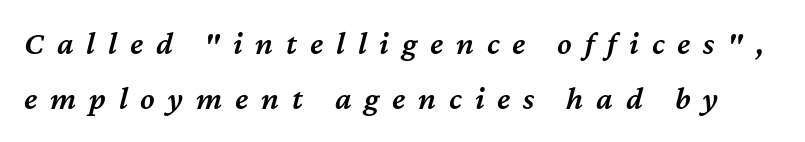
The image shows 33 px semibold type, italic (leaning right); set normal line spacing (1.68x), unusually wide letter spacing (+0.39 em), not underlined; medium stroke contrast and a medium x-height.
